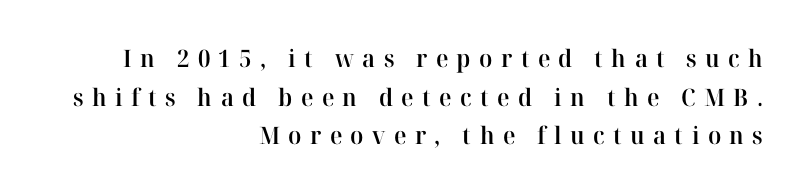
{"italic": "no", "bold": "semi", "underline": "no", "align": "right", "line_spacing": "normal", "line_spacing_ratio": 1.61, "letter_spacing": "wide", "letter_spacing_em": 0.35, "glyph_px": 24}
